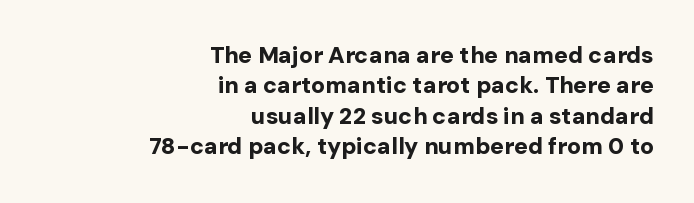
The image shows 23 px bold type, upright; set right-aligned, normal line spacing (1.32x), normal letter spacing, not underlined.
